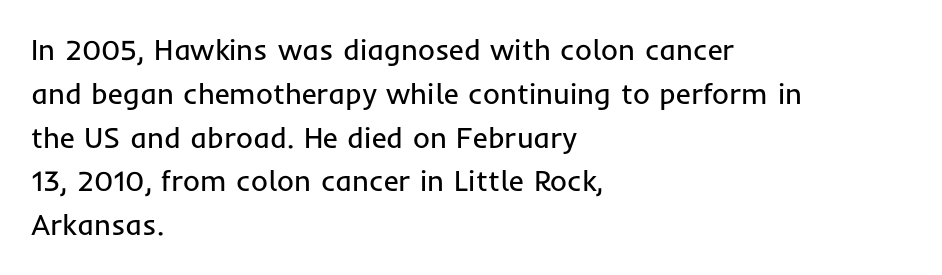
Q: Is the text bold? A: No.
Q: Is the text italic (slanted)? A: No, it is upright.
Q: Is the typeface a serif or a sans-serif typeface? A: Sans-serif.
Q: Is the text underlined? A: No.
Q: How is the paragraph aligned? A: Left-aligned.
Q: Is the spacing between letters normal or unusually wide? A: Normal.
Q: Is the spacing between lines tight, normal or loose? A: Normal.
Q: Width (condensed, normal, or wide)? A: Normal.
Q: Stroke contrast? A: Low.
Q: x-height? A: Medium.
Q: Monospaced? A: No.
